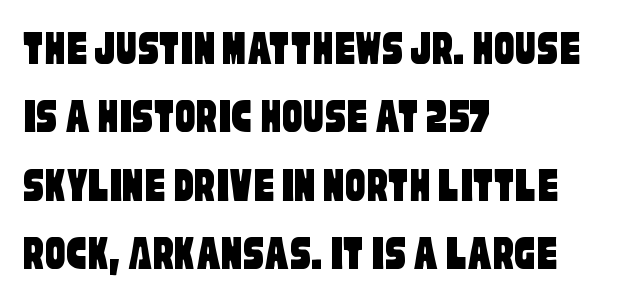
Q: Is the typeface a serif or a sans-serif typeface? A: Sans-serif.
Q: Is the text underlined? A: No.
Q: How is the paragraph aligned? A: Left-aligned.
Q: Is the spacing between letters normal or unusually wide? A: Normal.
Q: Is the spacing between lines tight, normal or loose? A: Normal.
Q: Width (condensed, normal, or wide)? A: Condensed.
Q: Stroke contrast? A: Low.
Q: x-height? A: Large.
Q: Monospaced? A: No.
